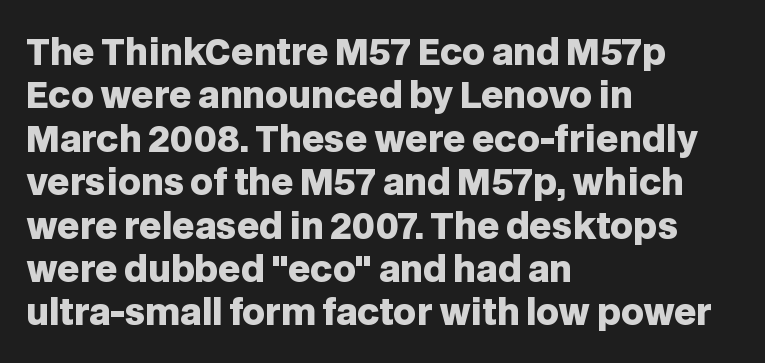
Q: Is the text bold? A: Yes.
Q: Is the text italic (slanted)? A: No, it is upright.
Q: Is the typeface a serif or a sans-serif typeface? A: Sans-serif.
Q: Is the text underlined? A: No.
Q: How is the paragraph aligned? A: Left-aligned.
Q: Is the spacing between letters normal or unusually wide? A: Normal.
Q: Width (condensed, normal, or wide)? A: Normal.
Q: Stroke contrast? A: Low.
Q: x-height? A: Large.
Q: Monospaced? A: No.
